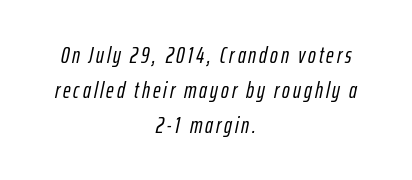
Q: Is the text italic (slanted)? A: Yes, it leans right by about 12 degrees.
Q: Is the text underlined? A: No.
Q: How is the paragraph aligned? A: Centered.
Q: Is the spacing between lines tight, normal or loose? A: Normal.
